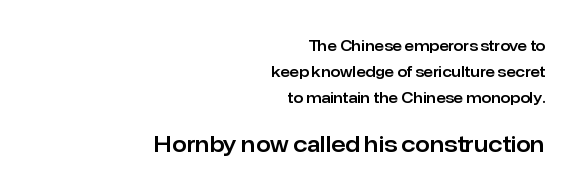
A flush-right, rag-left setting is used for this passage. Larger block? The one below; the one above is distinctly smaller. The horizontal fit of the characters is conventional and even. The words here are not underlined.
